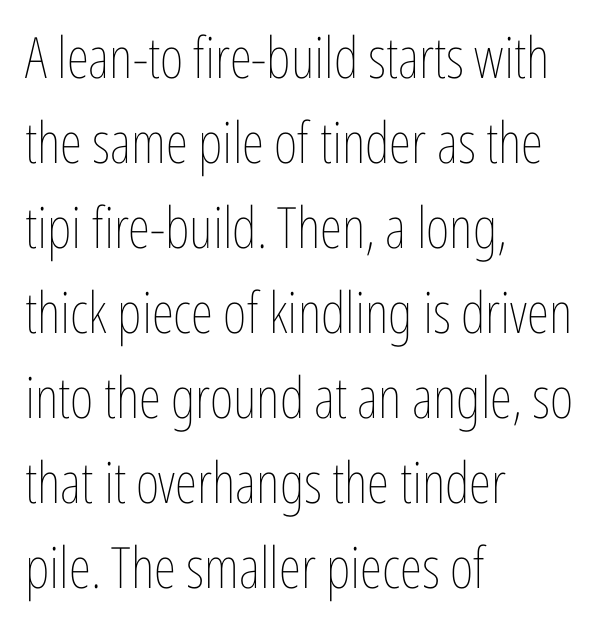
{"italic": "no", "bold": "no", "weight": "thin", "width": "condensed", "stroke_contrast": "low", "x_height": "medium", "monospaced": "no", "underline": "no", "align": "left", "line_spacing": "normal", "line_spacing_ratio": 1.49, "letter_spacing": "normal", "letter_spacing_em": 0.0, "glyph_px": 57}
